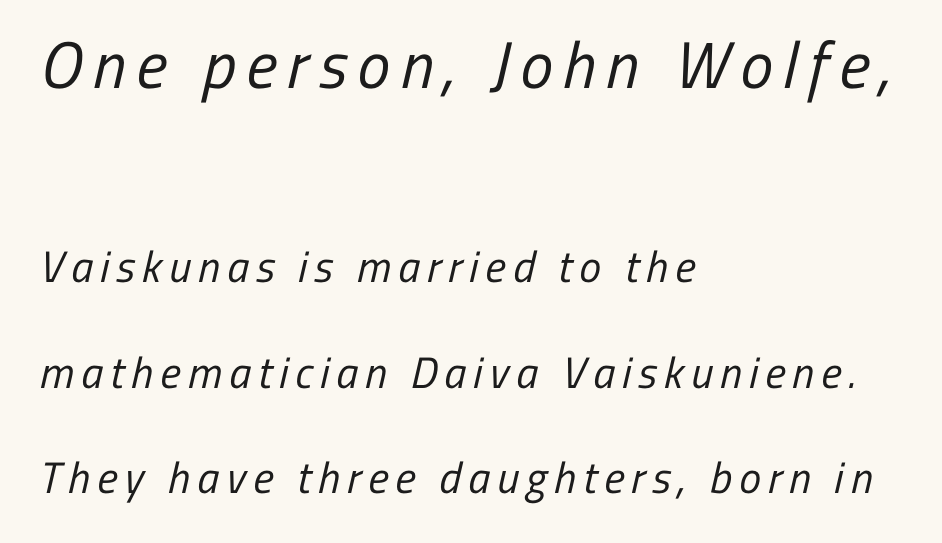
The image shows 66 px regular-weight, condensed sans-serif type; set left-aligned, loose line spacing (2.4x), not underlined; the first (top) block is 1.5x larger; low stroke contrast and a medium x-height.
